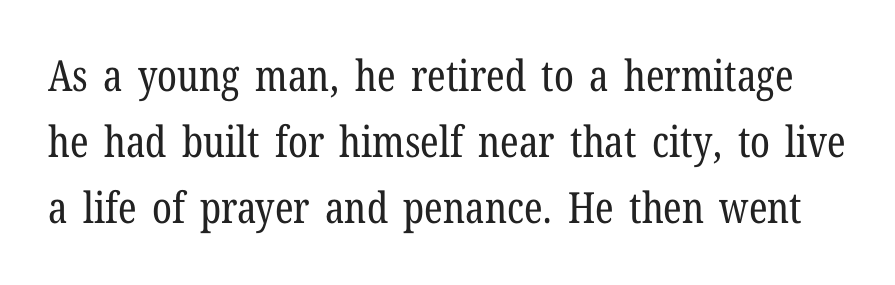
The image shows 43 px regular-weight, condensed serif type, upright; set normal line spacing (1.53x), normal letter spacing, not underlined; low stroke contrast and a medium x-height.
